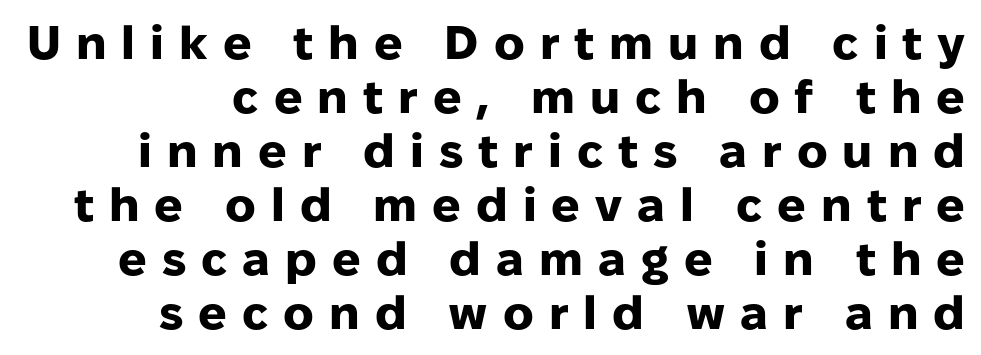
{"serif": "no", "italic": "no", "bold": "yes", "weight": "heavy", "width": "normal", "stroke_contrast": "low", "x_height": "medium", "monospaced": "no", "underline": "no", "align": "right", "line_spacing": "tight", "line_spacing_ratio": 1.15, "letter_spacing": "wide", "letter_spacing_em": 0.32, "glyph_px": 47}
